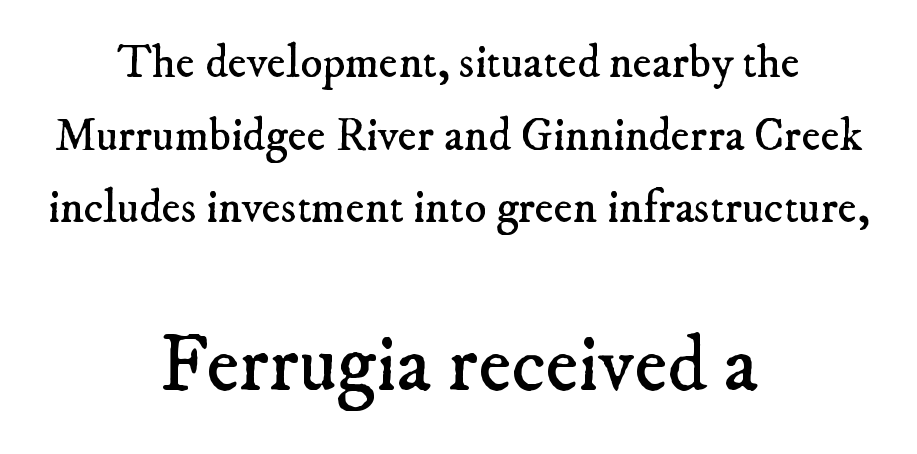
Heaviness? Minimal to ordinary, like unemphasized prose. The rendering shows small feet on the letterforms — a serif design. In this sample the second text group is rendered at the bigger scale. Each new line begins a customary step beneath the previous one.
